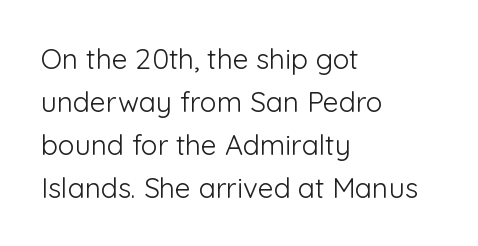
All the whitespace from short lines collects on the right. Here the designer chose a conventional face with non-uniform glyph widths. To sum up the face: it is a sans, with no serifs. The zone under the glyphs is completely vacant.
